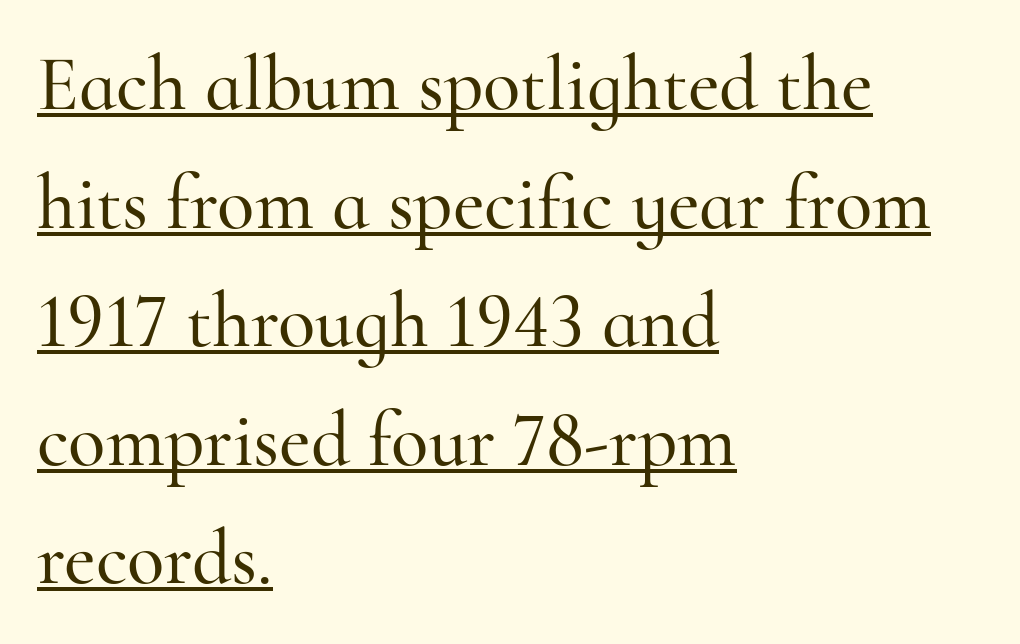
Whoever set this chose a conventional vertical rhythm. The rendering uses natural spacing where letterforms have individual widths. These lines stack with their left ends in a neat column. How are the letters spaced? Ordinarily, with no added tracking.
